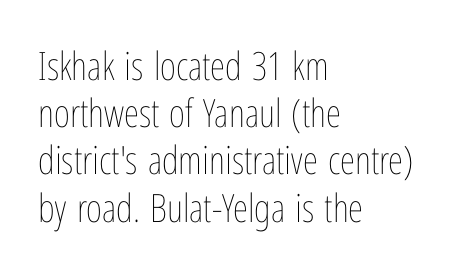
The image shows 39 px thin, condensed type, upright; set left-aligned, line spacing 1.21x, normal letter spacing, not underlined; low stroke contrast and a medium x-height.
